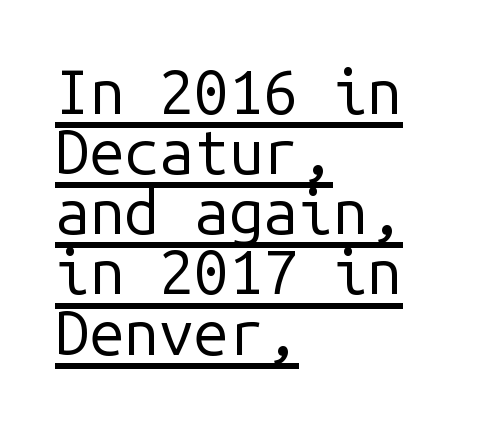
{"serif": "no", "italic": "no", "bold": "no", "weight": "regular", "width": "normal", "stroke_contrast": "low", "x_height": "medium", "monospaced": "yes", "underline": "yes", "align": "left", "line_spacing": "tight", "line_spacing_ratio": 0.97, "letter_spacing": "normal", "letter_spacing_em": 0.0, "glyph_px": 62}
